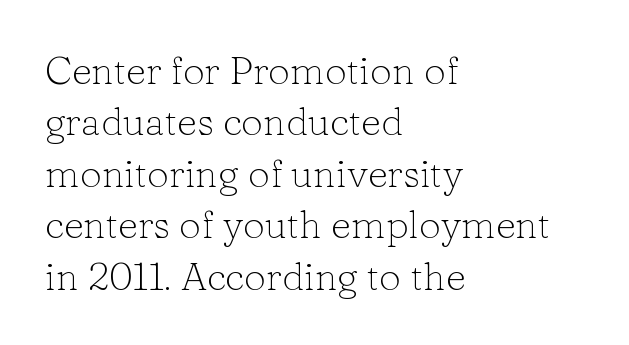
The image shows 39 px light serif type, upright; set left-aligned, normal line spacing (1.32x), normal letter spacing, not underlined; low stroke contrast and a medium x-height.
